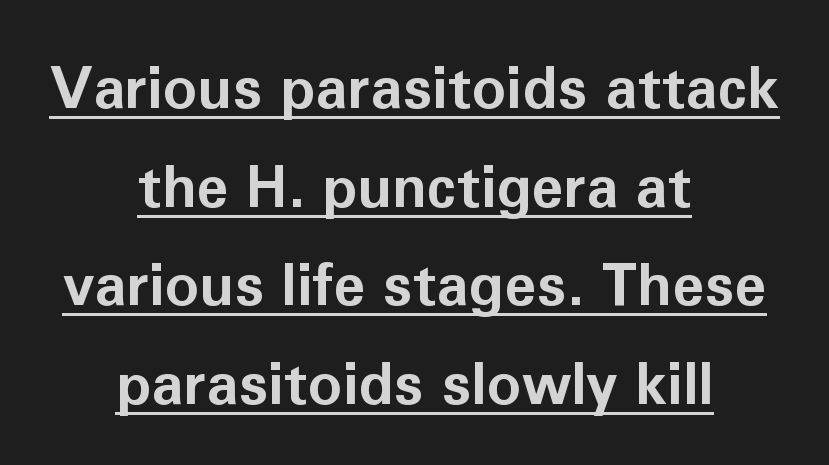
Look at the bottom of the vertical strokes: they stop flat, with no serifs. These lines are centered, leaving both edges ragged. Looks like regular typesetting: each glyph gets only the width it needs. Tall strokes in this sample are plumb rather than angled.
